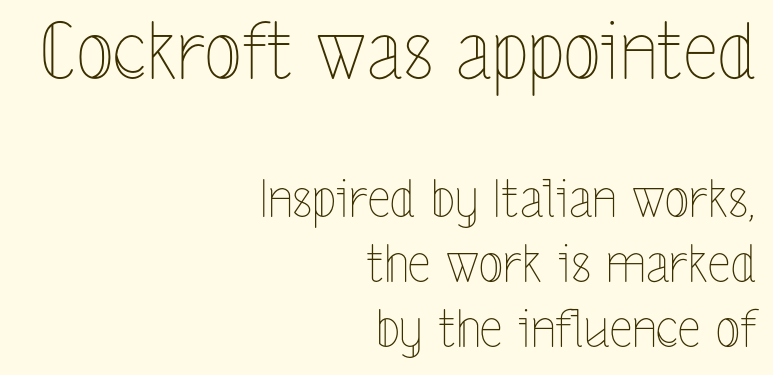
{"italic": "no", "bold": "no", "weight": "thin", "width": "condensed", "x_height": "medium", "monospaced": "no", "underline": "no", "align": "right", "line_spacing": "normal", "line_spacing_ratio": 1.27, "letter_spacing": "normal", "letter_spacing_em": 0.0, "larger_block": "first", "size_ratio": 1.51, "glyph_px": 77}
